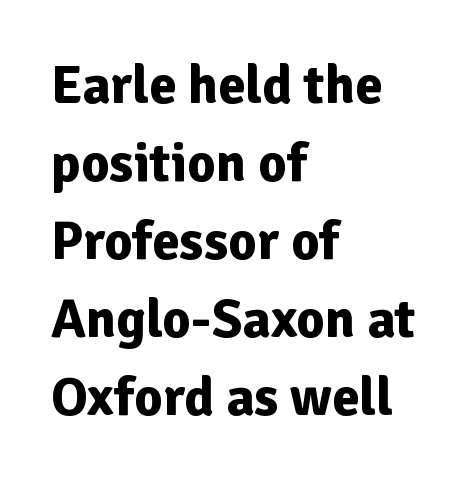
Q: Is the text bold? A: Yes.
Q: Is the text italic (slanted)? A: No, it is upright.
Q: Is the typeface a serif or a sans-serif typeface? A: Sans-serif.
Q: Is the text underlined? A: No.
Q: How is the paragraph aligned? A: Left-aligned.
Q: Is the spacing between letters normal or unusually wide? A: Normal.
Q: Is the spacing between lines tight, normal or loose? A: Normal.
Q: Width (condensed, normal, or wide)? A: Normal.
Q: Stroke contrast? A: Low.
Q: x-height? A: Medium.
Q: Monospaced? A: No.
